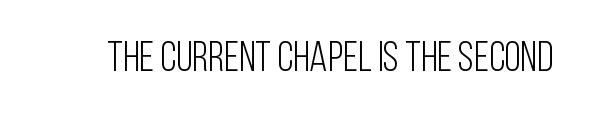
Q: Is the text bold? A: No.
Q: Is the text italic (slanted)? A: No, it is upright.
Q: Is the typeface a serif or a sans-serif typeface? A: Sans-serif.
Q: Is the text underlined? A: No.
Q: Is the spacing between letters normal or unusually wide? A: Normal.
Q: Width (condensed, normal, or wide)? A: Condensed.
Q: Stroke contrast? A: Low.
Q: x-height? A: Large.
Q: Monospaced? A: No.
